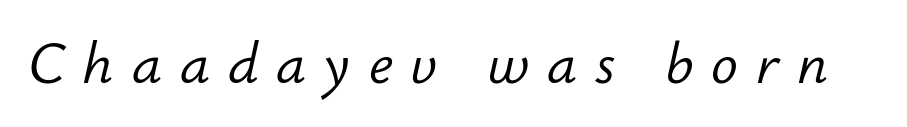
{"italic": "yes", "lean": "right", "slant_degrees": 12, "bold": "no", "weight": "light", "width": "normal", "stroke_contrast": "low", "x_height": "small", "monospaced": "no", "underline": "no", "letter_spacing": "wide", "letter_spacing_em": 0.32, "glyph_px": 56}
